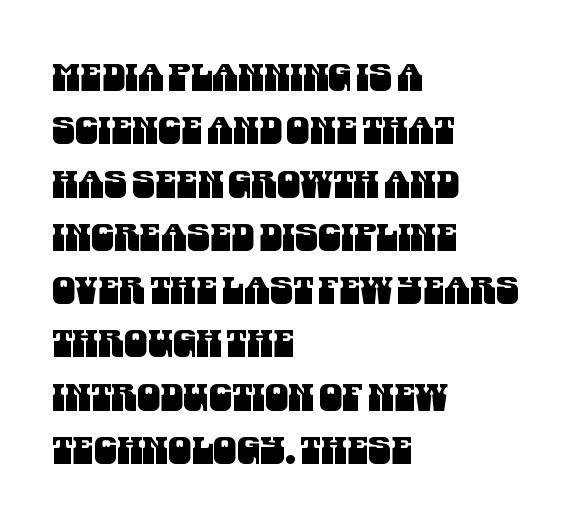
The image shows 37 px condensed sans-serif type; set left-aligned, normal line spacing (1.44x), normal letter spacing, not underlined; medium stroke contrast and a large x-height.
